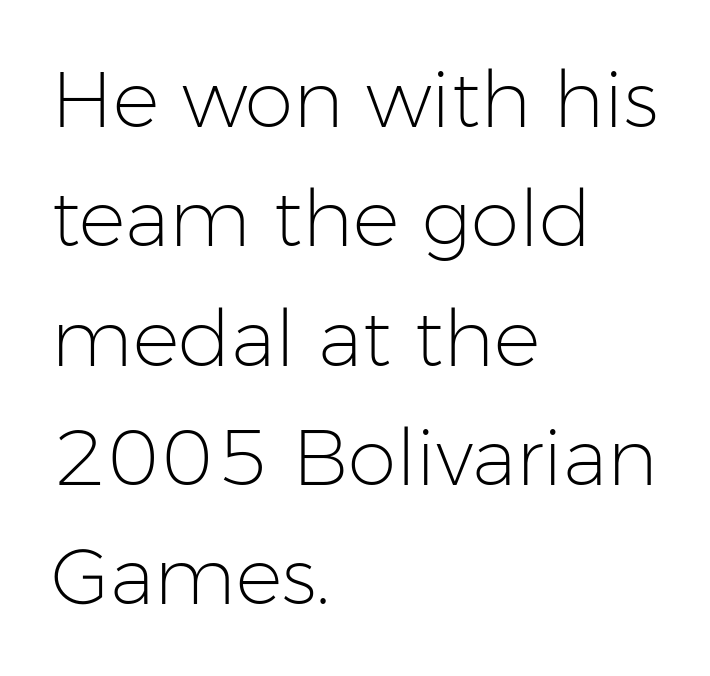
The image shows 78 px light sans-serif type, upright; set left-aligned, normal line spacing (1.53x), normal letter spacing, not underlined; low stroke contrast and a medium x-height.
